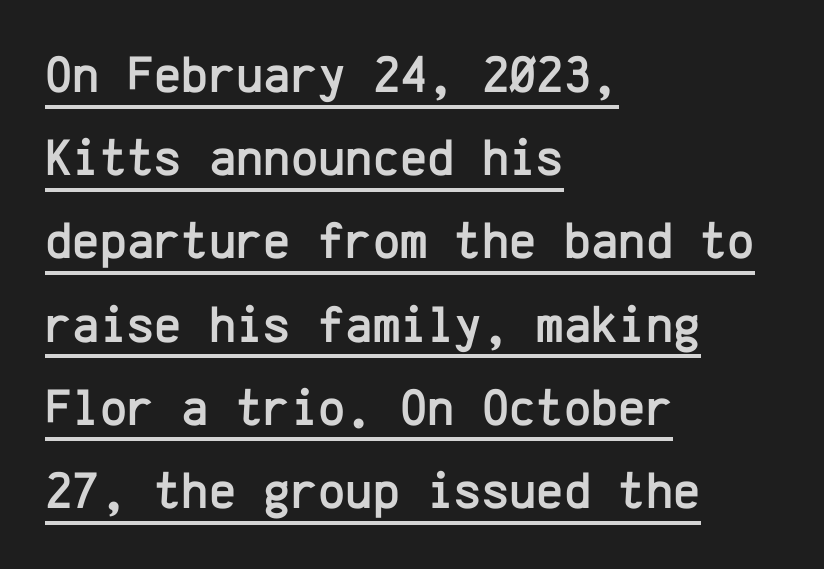
Students, note that the glyphs here touch the page at normal intervals. Somebody hit Ctrl+U on this one — the words are underlined. These lines were composed using upright roman letters. The rows are spaced the way most documents space them.
